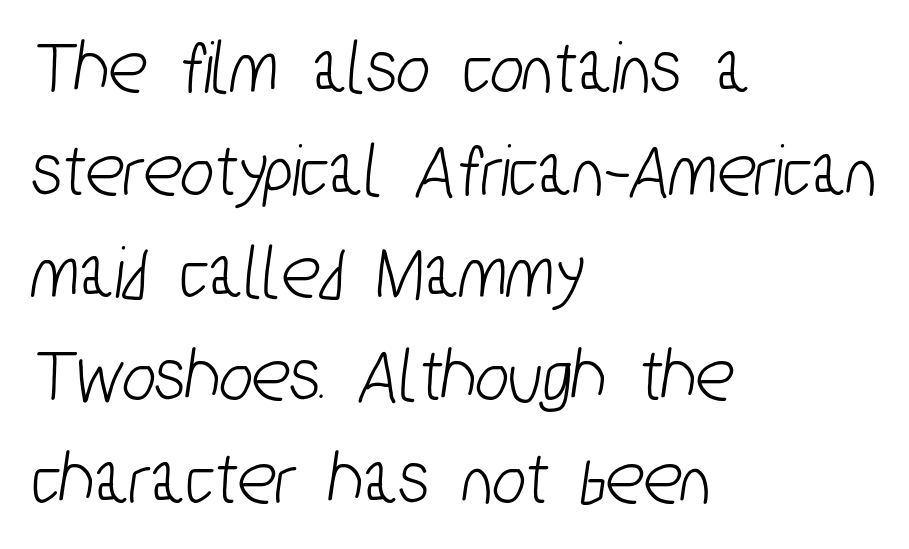
Q: Is the typeface a serif or a sans-serif typeface? A: Sans-serif.
Q: Is the text underlined? A: No.
Q: How is the paragraph aligned? A: Left-aligned.
Q: Is the spacing between letters normal or unusually wide? A: Normal.
Q: Is the spacing between lines tight, normal or loose? A: Normal.
Q: Width (condensed, normal, or wide)? A: Condensed.
Q: Stroke contrast? A: Low.
Q: x-height? A: Medium.
Q: Monospaced? A: No.
